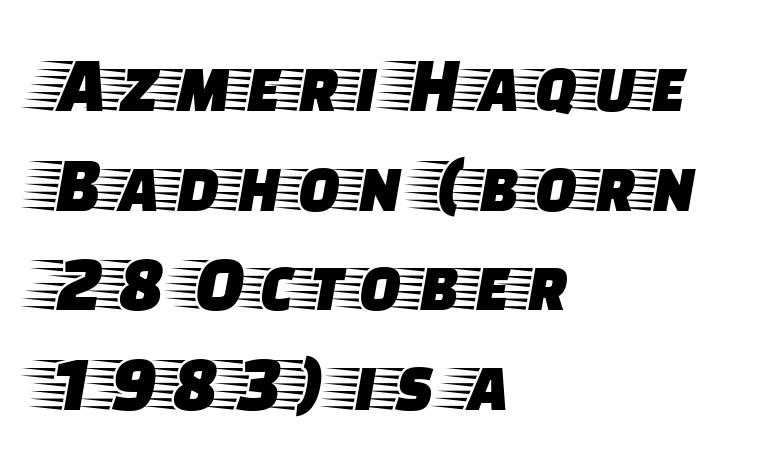
{"serif": "yes", "width": "wide", "stroke_contrast": "low", "x_height": "large", "monospaced": "no", "underline": "no", "align": "left", "line_spacing": "normal", "line_spacing_ratio": 1.26, "letter_spacing": "normal", "letter_spacing_em": 0.0, "glyph_px": 79}
